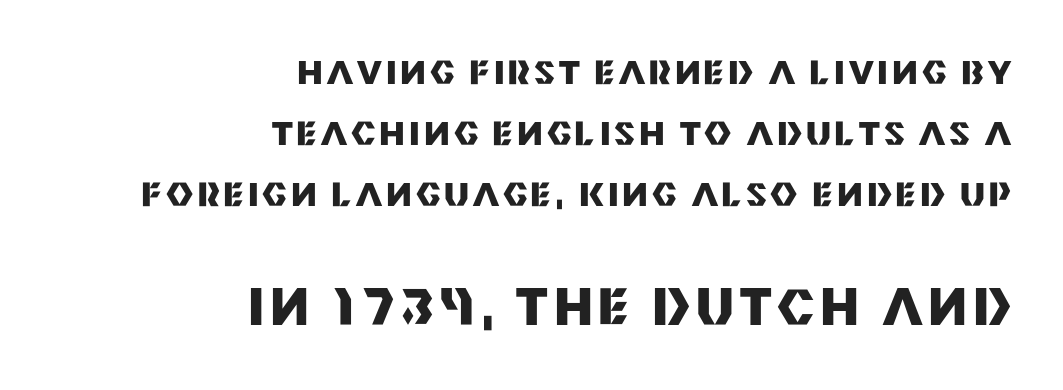
Q: Is the text bold? A: Yes.
Q: Is the text italic (slanted)? A: No, it is upright.
Q: Is the typeface a serif or a sans-serif typeface? A: Sans-serif.
Q: Is the text underlined? A: No.
Q: How is the paragraph aligned? A: Right-aligned.
Q: Which block of text is set in a larger size, the first (top) or the second (bottom)? A: The second (bottom) one.
Q: Width (condensed, normal, or wide)? A: Normal.
Q: Stroke contrast? A: Medium.
Q: x-height? A: Large.
Q: Monospaced? A: No.
